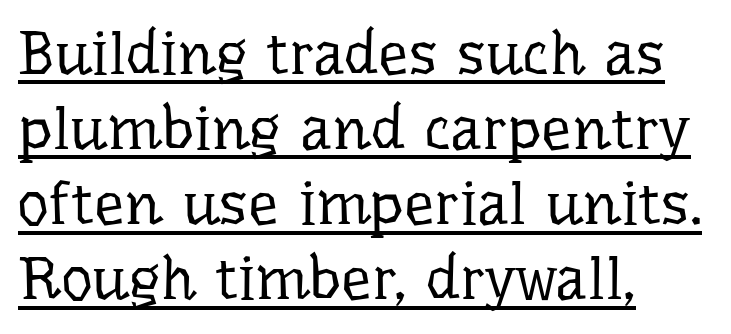
{"serif": "yes", "italic": "no", "bold": "no", "weight": "regular", "width": "normal", "stroke_contrast": "low", "x_height": "medium", "monospaced": "no", "underline": "yes", "align": "left", "line_spacing_ratio": 1.23, "letter_spacing": "normal", "letter_spacing_em": 0.0, "glyph_px": 61}
